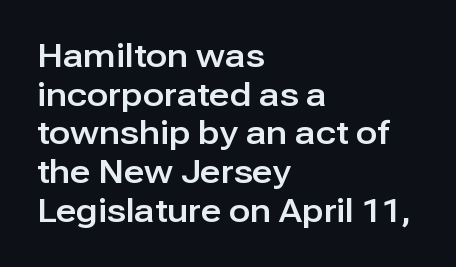
The image shows 32 px sans-serif type, upright; set left-aligned, line spacing 1.21x, normal letter spacing, not underlined; low stroke contrast and a medium x-height.
